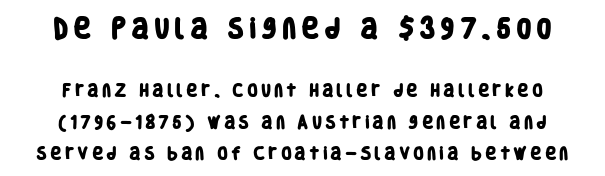
The image shows 22 px bold type; set loose line spacing (2.22x), unusually wide letter spacing (+0.21 em), not underlined; the first (top) block is 1.57x larger.
